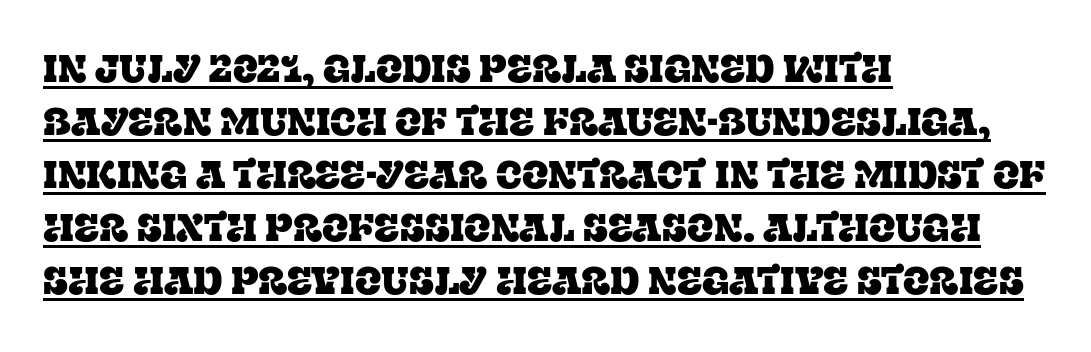
The image shows 39 px serif type, upright; set left-aligned, normal line spacing (1.36x), normal letter spacing, underlined; low stroke contrast and a large x-height.
